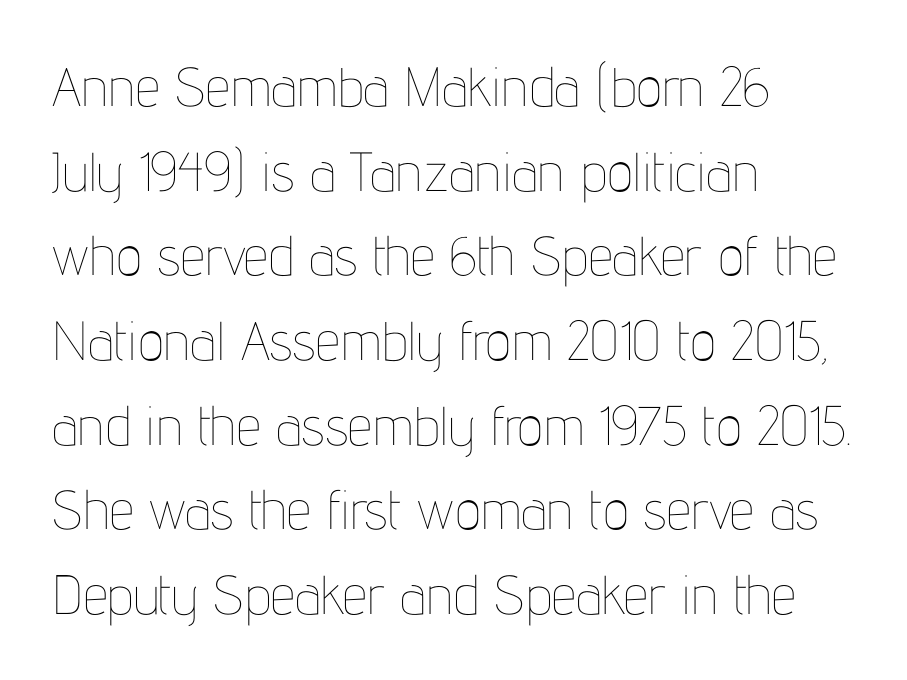
The image shows 55 px thin, condensed type, upright; set left-aligned, normal line spacing (1.54x), normal letter spacing, not underlined; low stroke contrast and a medium x-height.
